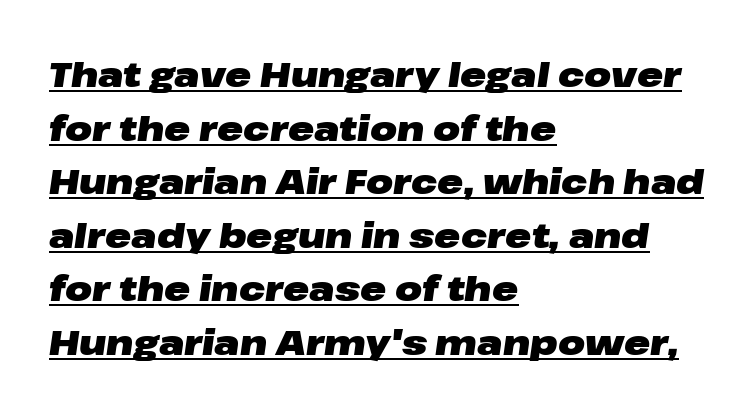
The image shows 35 px heavy, wide type, italic (leaning right); set left-aligned, normal line spacing (1.53x), normal letter spacing, underlined; low stroke contrast and a medium x-height.
